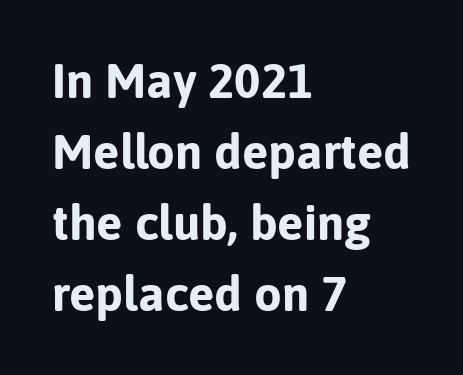
{"serif": "no", "italic": "no", "bold": "yes", "weight": "bold", "width": "normal", "stroke_contrast": "low", "x_height": "medium", "monospaced": "no", "underline": "no", "align": "left", "line_spacing": "normal", "line_spacing_ratio": 1.45, "letter_spacing": "normal", "letter_spacing_em": 0.0, "glyph_px": 49}
